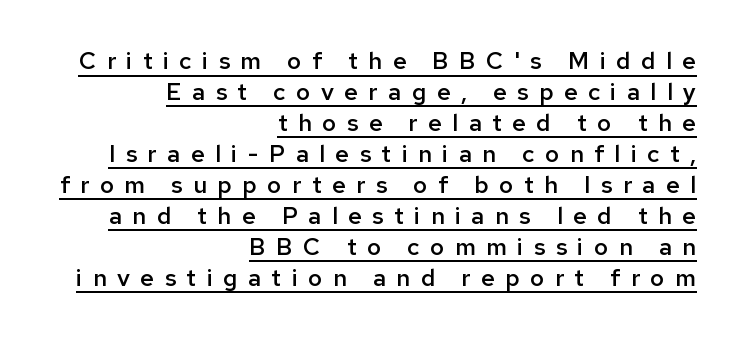
The image shows 24 px text type, upright; set right-aligned, normal line spacing (1.29x), unusually wide letter spacing (+0.43 em), underlined.
